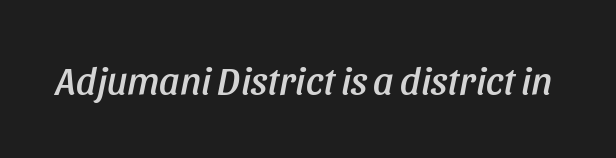
{"italic": "yes", "lean": "right", "slant_degrees": 11, "width": "condensed", "stroke_contrast": "low", "x_height": "large", "monospaced": "no", "underline": "no", "letter_spacing": "normal", "letter_spacing_em": 0.0, "glyph_px": 39}
